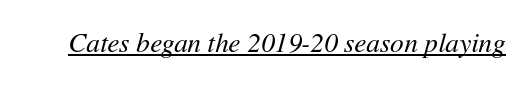
{"italic": "yes", "lean": "right", "slant_degrees": 11, "bold": "no", "underline": "yes", "letter_spacing": "normal", "letter_spacing_em": 0.0, "glyph_px": 27}
